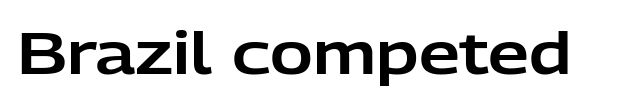
{"serif": "no", "italic": "no", "width": "normal", "stroke_contrast": "low", "x_height": "medium", "monospaced": "no", "underline": "no", "letter_spacing": "normal", "letter_spacing_em": 0.0, "glyph_px": 58}
